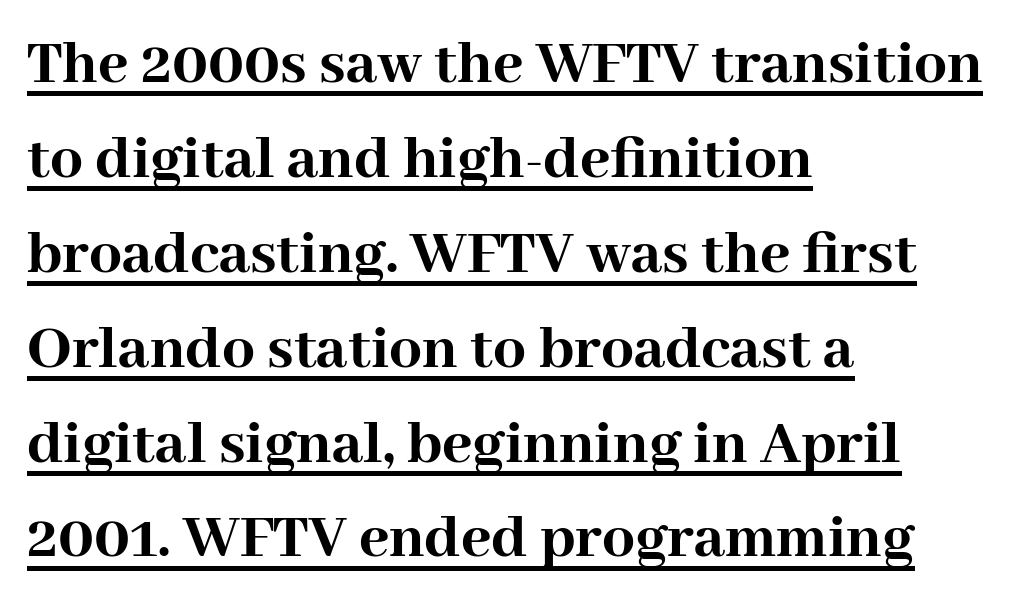
Q: Is the text bold? A: Yes.
Q: Is the text italic (slanted)? A: No, it is upright.
Q: Is the typeface a serif or a sans-serif typeface? A: Serif.
Q: Is the text underlined? A: Yes.
Q: How is the paragraph aligned? A: Left-aligned.
Q: Is the spacing between letters normal or unusually wide? A: Normal.
Q: Is the spacing between lines tight, normal or loose? A: Normal.
Q: Width (condensed, normal, or wide)? A: Normal.
Q: Stroke contrast? A: High.
Q: x-height? A: Medium.
Q: Monospaced? A: No.
